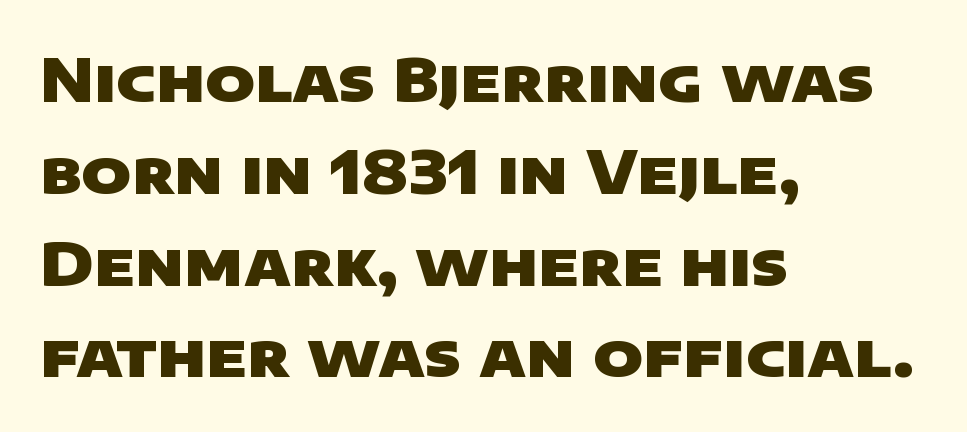
The passage shown is emphatically bold. A typesetter would label this face a sans. How are the letters spaced? Ordinarily, with no added tracking. The space beneath each line is pristine and unruled. Quick note: interline space is typical. Do the characters align in a grid? No, the font is proportional.
